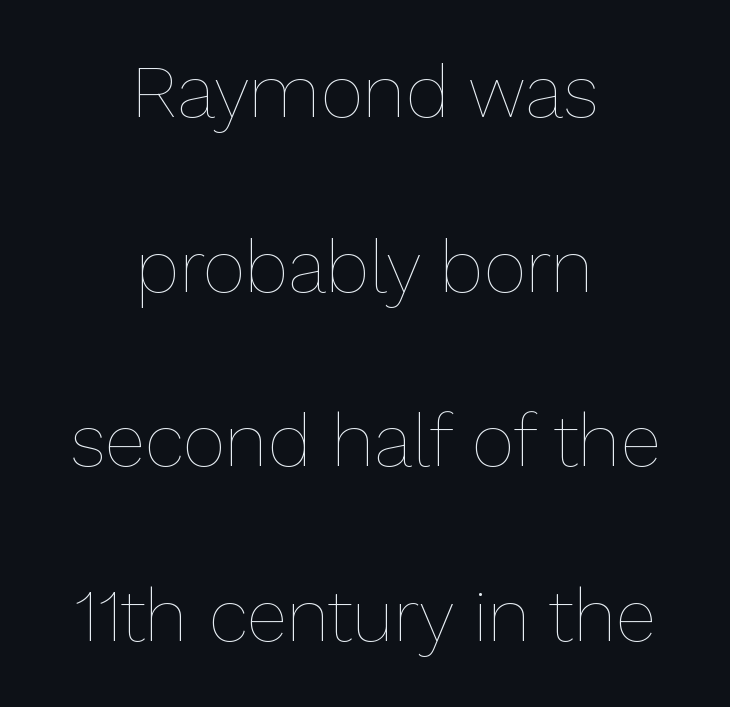
The image shows 74 px thin type, upright; set centered, loose line spacing (2.36x), normal letter spacing, not underlined; low stroke contrast and a medium x-height.
